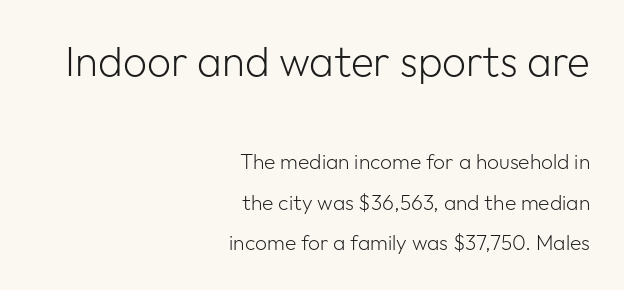
The image shows 42 px light sans-serif type, upright; set right-aligned, loose line spacing (1.92x), normal letter spacing, not underlined; the first (top) block is 2.0x larger; low stroke contrast and a medium x-height.
